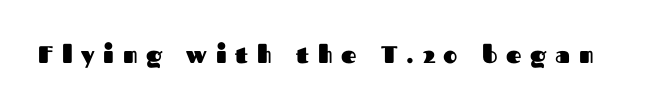
The image shows 24 px bold type, upright; set unusually wide letter spacing (+0.36 em), not underlined.
